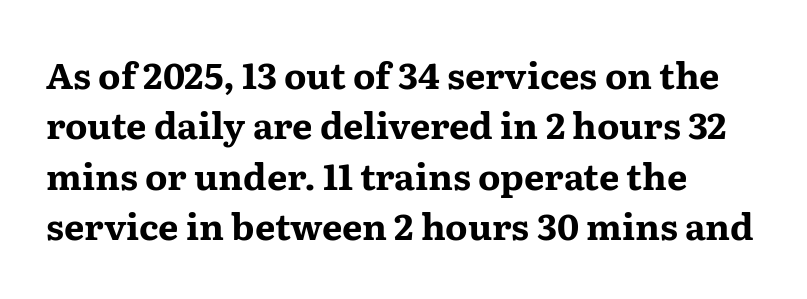
No word sits above an underline. A typesetter would call this zero additional tracking. Varying glyph widths throughout — classic text-font behaviour. Posture: straight, roman, zero tilt.
